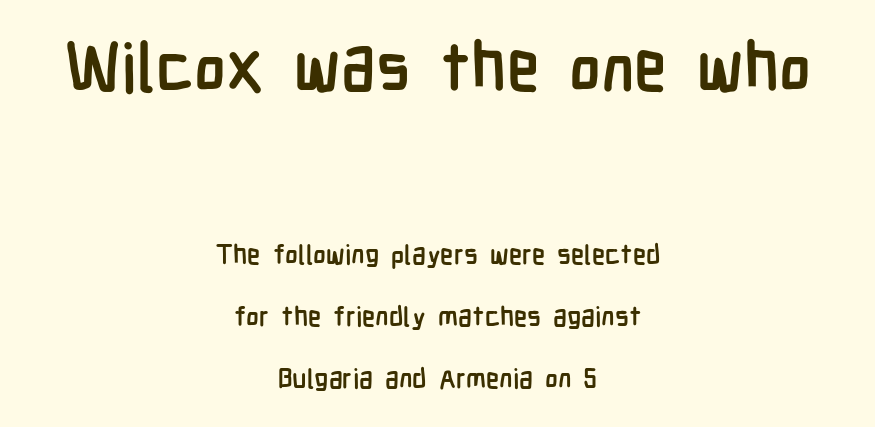
{"serif": "no", "italic": "no", "bold": "yes", "weight": "semibold", "width": "condensed", "stroke_contrast": "low", "x_height": "medium", "monospaced": "no", "underline": "no", "align": "center", "line_spacing": "loose", "line_spacing_ratio": 2.29, "letter_spacing": "normal", "letter_spacing_em": 0.0, "larger_block": "first", "size_ratio": 2.48, "glyph_px": 67}
